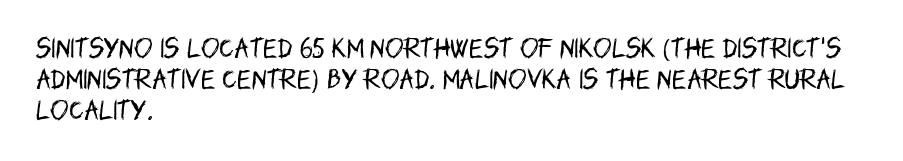
Every row of glyphs begins at an identical x-position on the left. The typesetting does not lean heavy: it is not bold. One glance says typical: line gaps are just what's usual. Underlining? Definitely not there.
